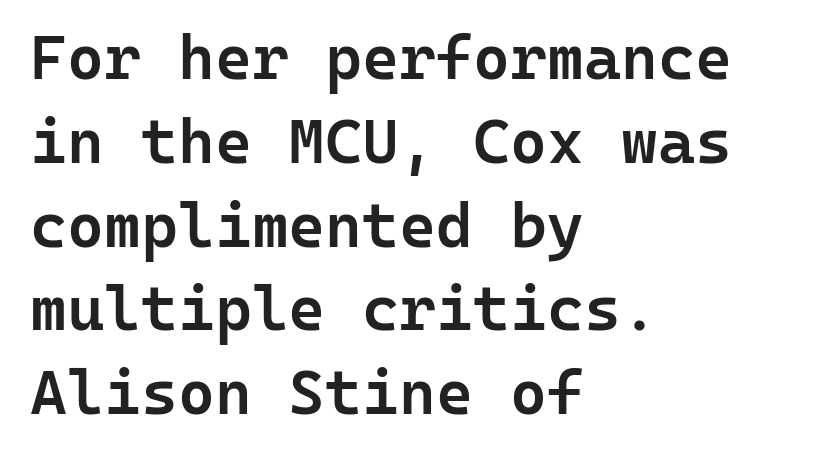
A clean baseline with only descenders dipping below it. The rendering anchors every line to the left-hand side. Every stem runs plumb, perpendicular to the baseline. The vertical gap from one line to the next is medium. Each letter, wide or thin by design, is forced into the same width here.
